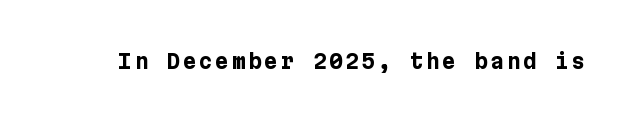
{"italic": "no", "bold": "yes", "underline": "no", "glyph_px": 21}
